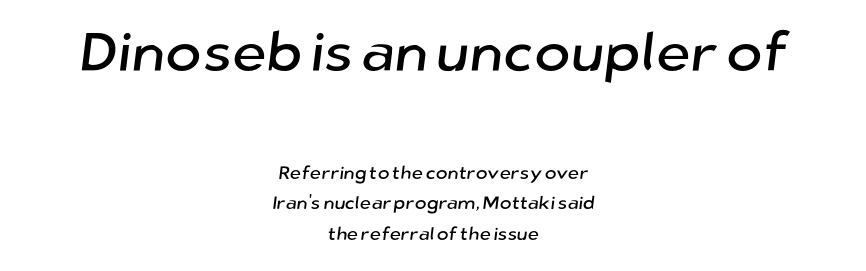
The image shows 55 px sans-serif type; set centered, normal line spacing (1.69x), normal letter spacing, not underlined; the first (top) block is 3.06x larger; low stroke contrast and a medium x-height.
